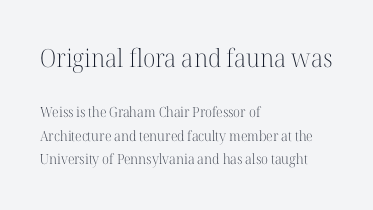
Q: Is the text bold? A: No.
Q: Is the text italic (slanted)? A: No, it is upright.
Q: Is the text underlined? A: No.
Q: How is the paragraph aligned? A: Left-aligned.
Q: Is the spacing between letters normal or unusually wide? A: Normal.
Q: Is the spacing between lines tight, normal or loose? A: Normal.
Q: Which block of text is set in a larger size, the first (top) or the second (bottom)? A: The first (top) one.
